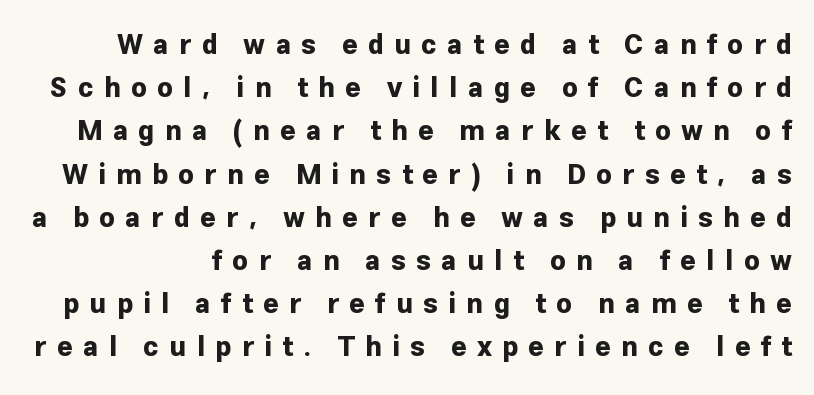
The image shows 27 px bold type, upright; set normal line spacing (1.6x), unusually wide letter spacing (+0.38 em), not underlined.
